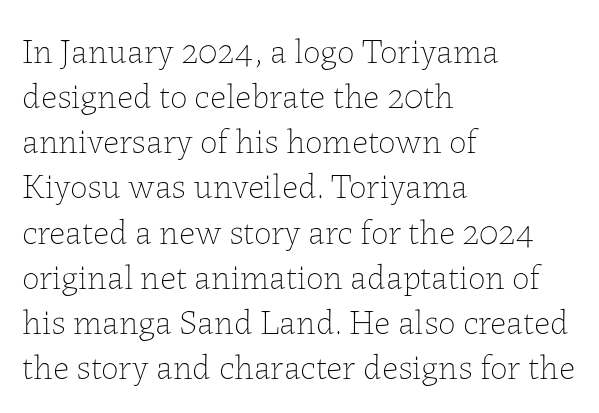
The image shows 35 px thin type, upright; set left-aligned, normal line spacing (1.29x), normal letter spacing, not underlined; low stroke contrast and a medium x-height.
